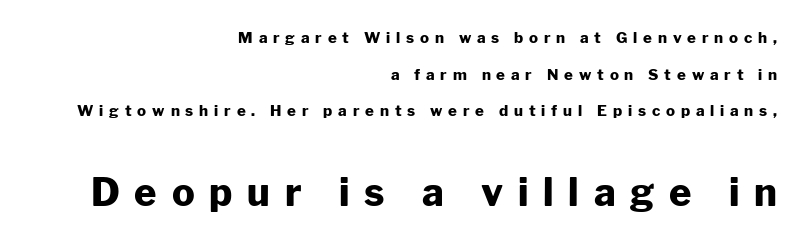
Leftover space on each line is placed entirely before the opening word. Regarding serifs, this sample does without them. Proportional: the letters do not fall into vertical columns. If you squint, the bottom block still reads clearly — it's the larger of the two.
